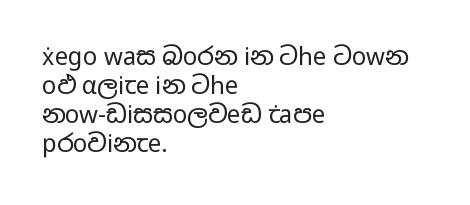
The strokes carry an ordinary text weight at most. Default kerning and tracking; the words read as compact shapes. The gap between lines stays unmarked. Does the lettering tilt? It doesn't — this is upright.
